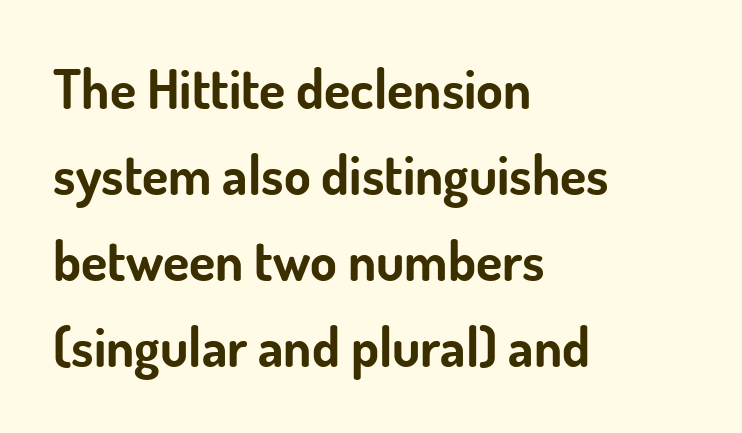
{"serif": "no", "italic": "no", "bold": "yes", "weight": "bold", "width": "normal", "stroke_contrast": "low", "x_height": "small", "monospaced": "no", "underline": "no", "align": "left", "line_spacing": "normal", "line_spacing_ratio": 1.59, "letter_spacing": "normal", "letter_spacing_em": 0.0, "glyph_px": 54}
